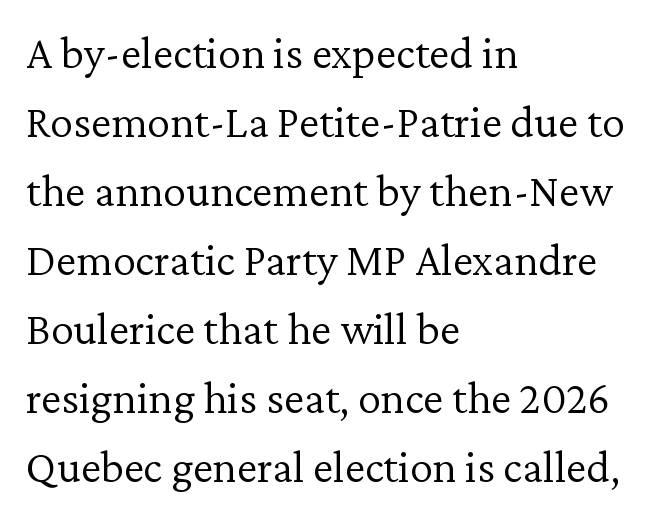
Q: Is the text bold? A: No.
Q: Is the text italic (slanted)? A: No, it is upright.
Q: Is the typeface a serif or a sans-serif typeface? A: Serif.
Q: Is the text underlined? A: No.
Q: How is the paragraph aligned? A: Left-aligned.
Q: Is the spacing between letters normal or unusually wide? A: Normal.
Q: Is the spacing between lines tight, normal or loose? A: Normal.
Q: Width (condensed, normal, or wide)? A: Normal.
Q: Stroke contrast? A: Low.
Q: x-height? A: Medium.
Q: Monospaced? A: No.
